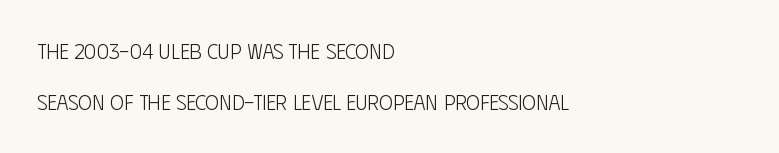
The letters stand straight up with perfectly vertical stems. Glyph-to-glyph distance matches everyday printed text. Just letters on the line, the space beneath them empty. Bold? No — there's no thickening of the strokes. The block of text is sparse from top to bottom, with ample space between rows. Alignment: flush left.
